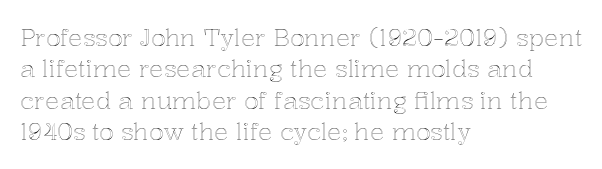
The image shows 24 px text type, upright; set left-aligned, normal line spacing (1.31x), normal letter spacing, not underlined.
